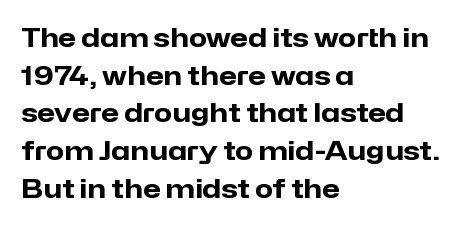
The image shows 26 px bold type, upright; set left-aligned, normal line spacing (1.45x), normal letter spacing, not underlined.
